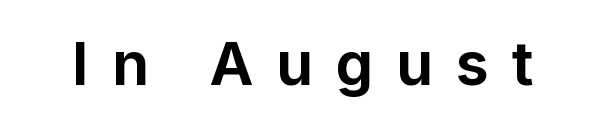
Q: Is the text bold? A: Yes.
Q: Is the text italic (slanted)? A: No, it is upright.
Q: Is the typeface a serif or a sans-serif typeface? A: Sans-serif.
Q: Is the text underlined? A: No.
Q: Is the spacing between letters normal or unusually wide? A: Unusually wide.
Q: Width (condensed, normal, or wide)? A: Normal.
Q: Stroke contrast? A: Low.
Q: x-height? A: Medium.
Q: Monospaced? A: No.
